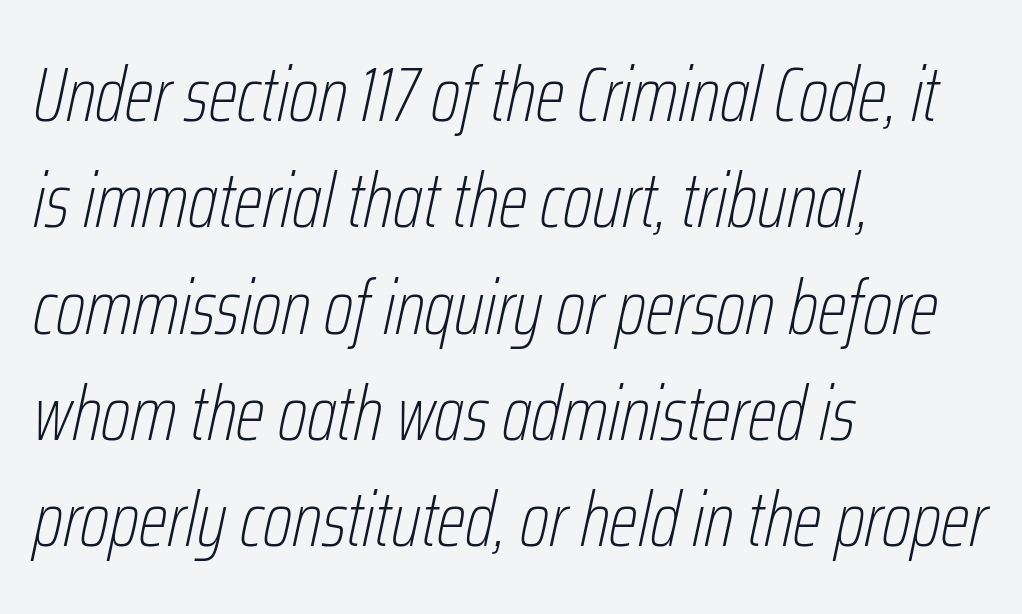
Q: Is the text bold? A: No.
Q: Is the text italic (slanted)? A: Yes, it leans right by about 12 degrees.
Q: Is the text underlined? A: No.
Q: How is the paragraph aligned? A: Left-aligned.
Q: Is the spacing between letters normal or unusually wide? A: Normal.
Q: Is the spacing between lines tight, normal or loose? A: Normal.
Q: Width (condensed, normal, or wide)? A: Condensed.
Q: Stroke contrast? A: Low.
Q: x-height? A: Medium.
Q: Monospaced? A: No.
